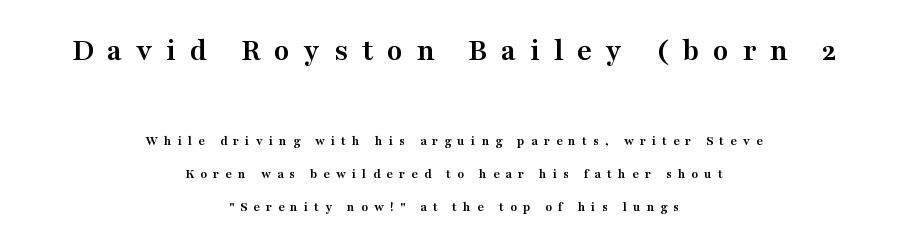
Old-style or modern, the face here clearly has serifs. Is the type bold? Yes — the strokes are clearly thick and heavy. The paragraph shown floats in the horizontal middle. The rendering shrinks the type as you move from the upper chunk to the lower.
